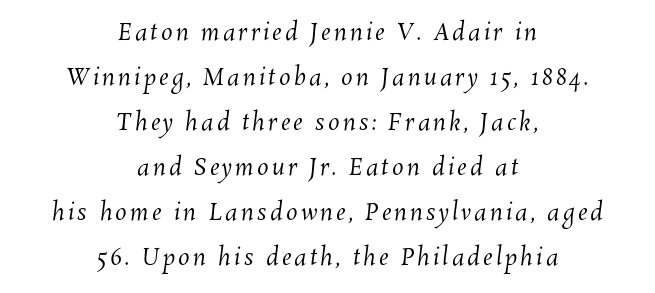
{"bold": "no", "underline": "no", "align": "center", "line_spacing": "loose", "line_spacing_ratio": 1.96, "glyph_px": 23}
